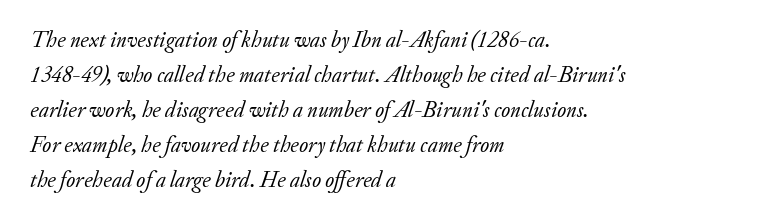
Summary of vertical rhythm: regular, with standard interline spacing. Layout note: lines flush left. No letter is thick-stroked: the sample isn't bold. Check the space under the baseline: it is left empty. Observe the lean: these are italic letterforms. Glyph-to-glyph distance matches everyday printed text.
